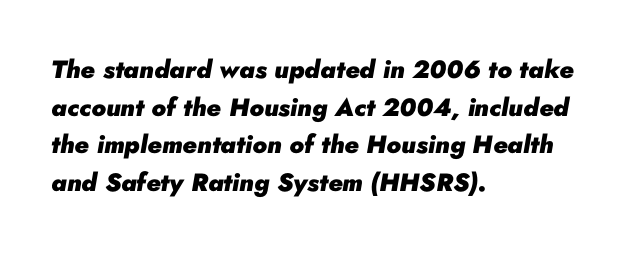
{"italic": "yes", "lean": "right", "slant_degrees": 10, "bold": "yes", "underline": "no", "align": "left", "line_spacing": "normal", "line_spacing_ratio": 1.51, "letter_spacing": "normal", "letter_spacing_em": 0.0, "glyph_px": 25}
